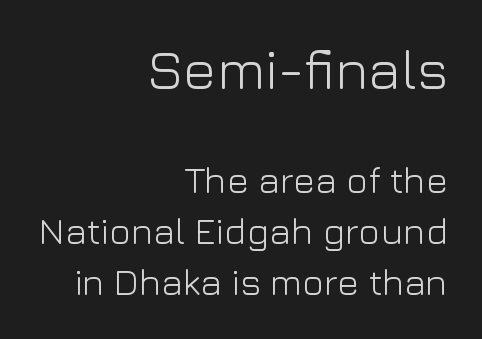
In terms of letterspacing, this is plain default setting. The letters in the upper block stand taller than those in the block below. Each new line begins a customary step beneath the previous one. Is the block centered? No — it sits flush against the right margin.
